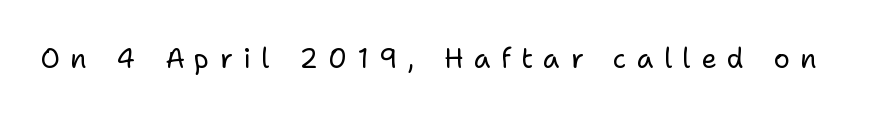
{"italic": "no", "bold": "no", "underline": "no", "letter_spacing": "wide", "letter_spacing_em": 0.38, "glyph_px": 27}
